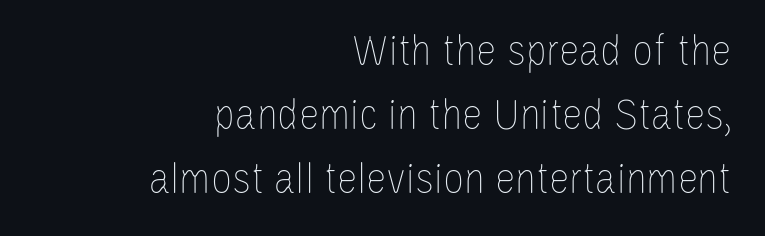
The image shows 46 px thin, condensed type, upright; set right-aligned, normal line spacing (1.39x), normal letter spacing, not underlined; low stroke contrast and a large x-height.
